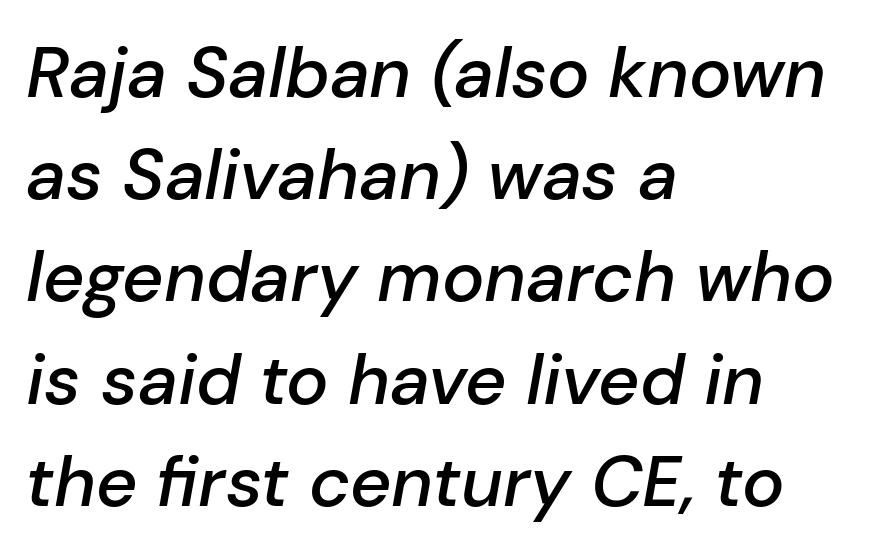
Q: Is the text bold? A: Semi-bold.
Q: Is the text italic (slanted)? A: Yes, it leans right by about 10 degrees.
Q: Is the text underlined? A: No.
Q: How is the paragraph aligned? A: Left-aligned.
Q: Is the spacing between letters normal or unusually wide? A: Normal.
Q: Is the spacing between lines tight, normal or loose? A: Normal.
Q: Width (condensed, normal, or wide)? A: Normal.
Q: Stroke contrast? A: Low.
Q: x-height? A: Medium.
Q: Monospaced? A: No.
